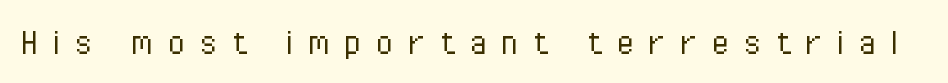
Descenders are the only things crossing below the line. Caption: face not bold, strokes unweighted. The face used here is rendered with a markedly widened letterfit. The text was rendered using a sans face with plain stroke endings. Varying glyph widths throughout — classic text-font behaviour. This is the regular roman posture of the typeface.
